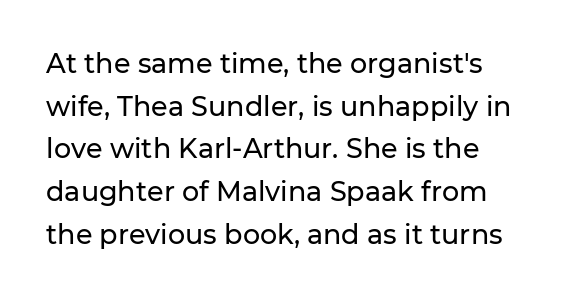
The words here are not underlined. Upright lettering throughout. This rendering leaves character spacing at its baseline value. These lines stack with their left ends in a neat column. Vertical spacing — default.
